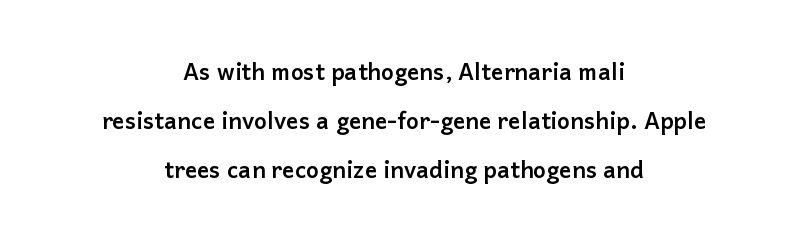
Q: Is the text bold? A: Yes.
Q: Is the text italic (slanted)? A: No, it is upright.
Q: Is the text underlined? A: No.
Q: How is the paragraph aligned? A: Centered.
Q: Is the spacing between letters normal or unusually wide? A: Normal.
Q: Is the spacing between lines tight, normal or loose? A: Loose.
